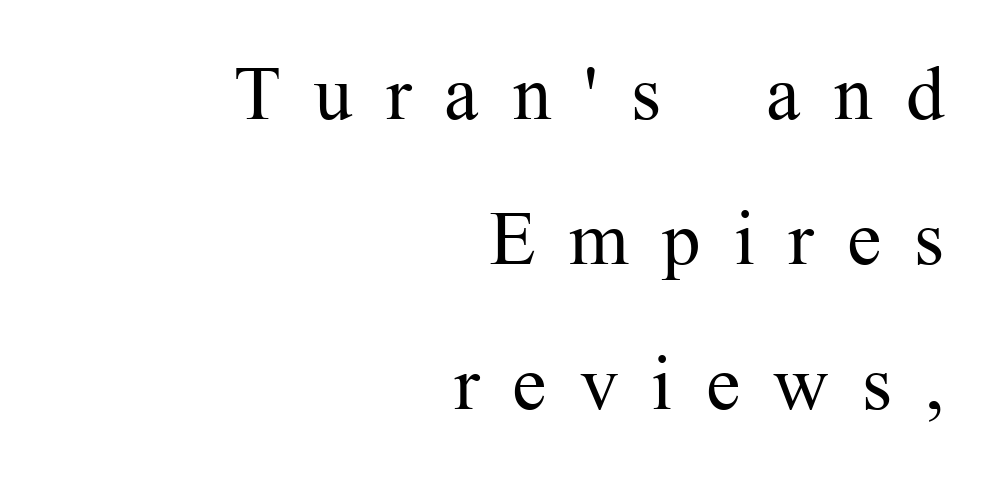
Unbolded letterforms with no extra heft. Casual observation: everything's shoved over to the right. Glyph-to-glyph distance is far greater than everyday printed text. Nobody drew a line under any word here.
